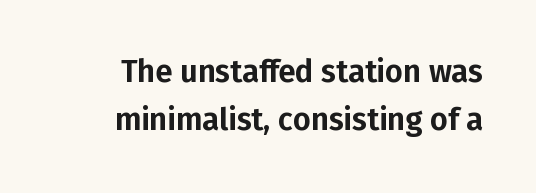
{"serif": "no", "italic": "no", "width": "normal", "stroke_contrast": "low", "x_height": "medium", "monospaced": "no", "underline": "no", "line_spacing": "normal", "line_spacing_ratio": 1.55, "letter_spacing": "normal", "letter_spacing_em": 0.0, "glyph_px": 31}
